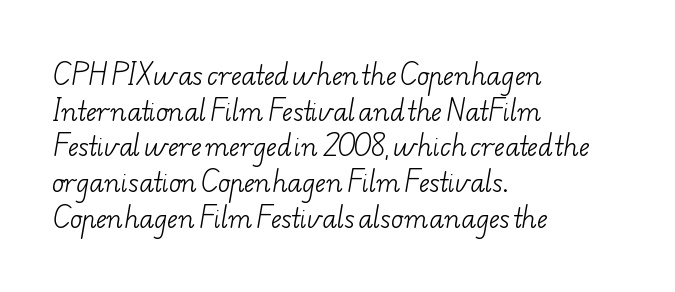
The line-height multiplier appears to be the usual default. Descenders hang freely into open space. These lines are set flush left with a ragged right edge. The weight would be labelled regular, book, light, or lighter still.
